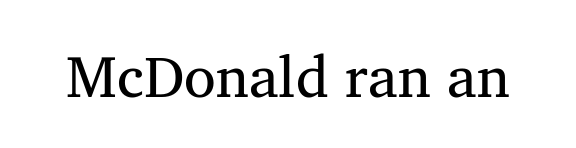
Each stroke keeps to a modest, everyday thickness or less. Character widths vary here, with narrow letters taking less room than wide ones. Is the letter spacing exaggerated? No — it looks like the ordinary default. The text was rendered using a seriffed face with decorative stroke endings.
